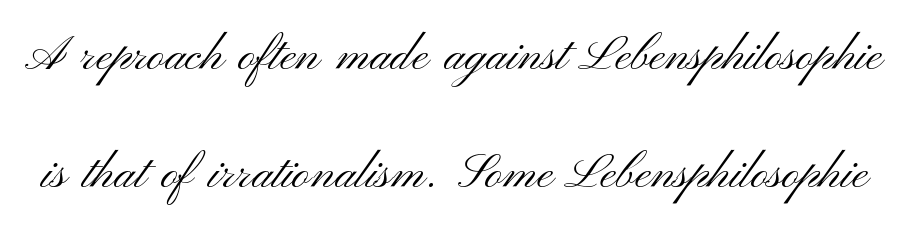
The image shows 48 px light, wide sans-serif type; set loose line spacing (2.45x), normal letter spacing, not underlined; medium stroke contrast and a small x-height.
